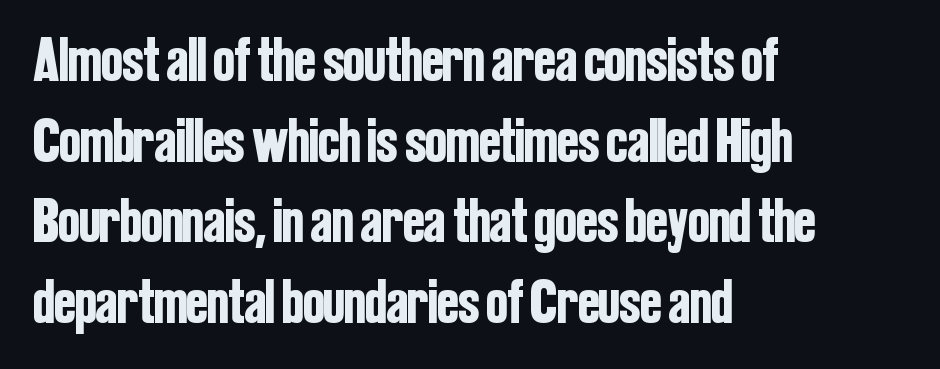
Underline: absent. Observe the absence of serifs on each vertical stroke in this sample. Proportional: the letters do not fall into vertical columns. Alignment: flush left.
